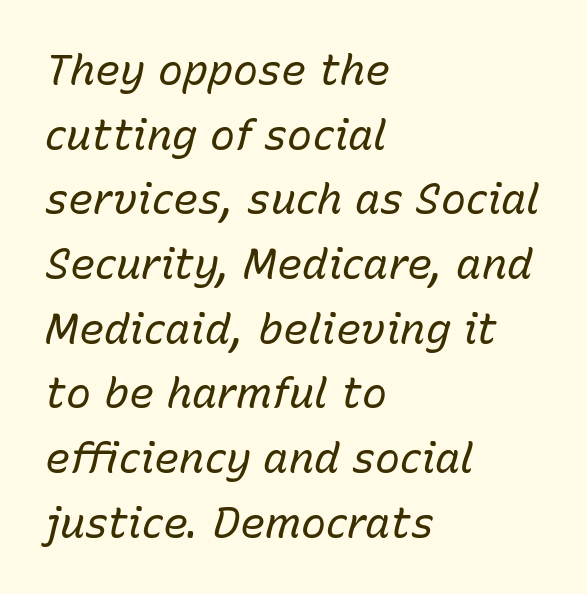
The image shows 42 px regular-weight type, italic (leaning right); set left-aligned, normal line spacing (1.54x), normal letter spacing, not underlined; low stroke contrast and a medium x-height.
